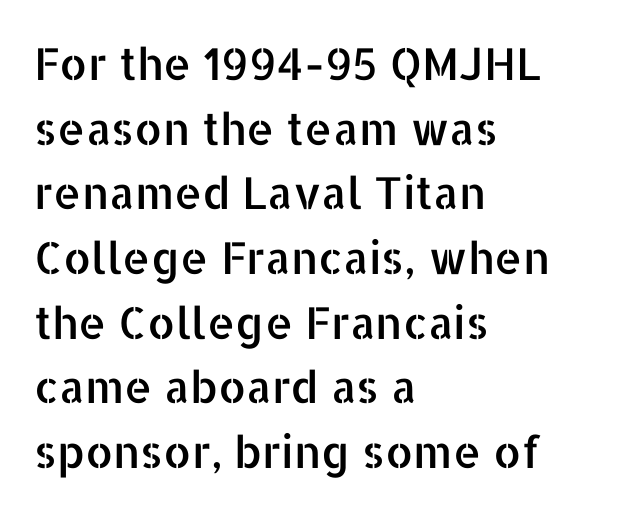
The image shows 44 px sans-serif type, upright; set left-aligned, normal line spacing (1.47x), normal letter spacing, not underlined; low stroke contrast and a medium x-height.
